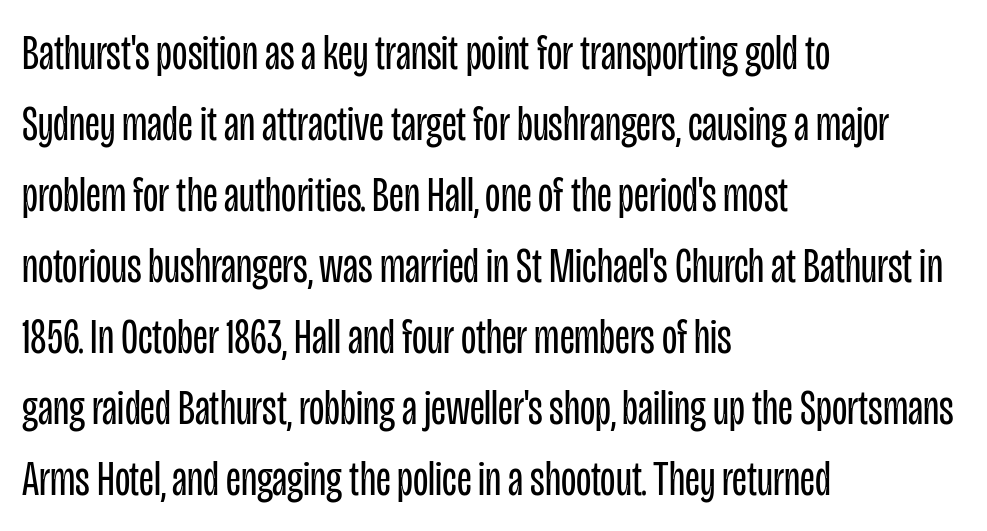
Q: Is the text bold? A: No.
Q: Is the text italic (slanted)? A: No, it is upright.
Q: Is the typeface a serif or a sans-serif typeface? A: Sans-serif.
Q: Is the text underlined? A: No.
Q: How is the paragraph aligned? A: Left-aligned.
Q: Is the spacing between letters normal or unusually wide? A: Normal.
Q: Is the spacing between lines tight, normal or loose? A: Normal.
Q: Width (condensed, normal, or wide)? A: Condensed.
Q: Stroke contrast? A: Low.
Q: x-height? A: Large.
Q: Monospaced? A: No.
